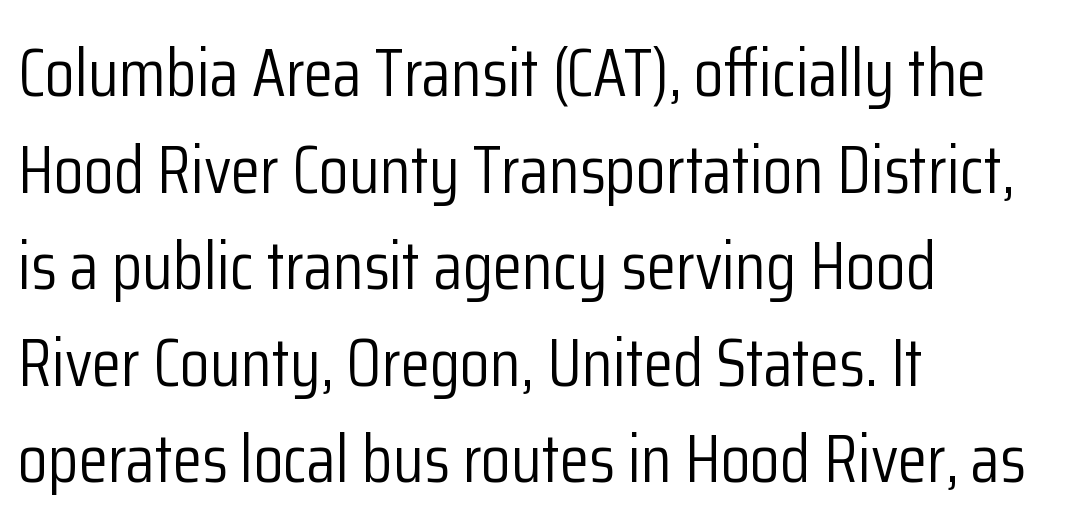
Q: Is the text bold? A: No.
Q: Is the text italic (slanted)? A: No, it is upright.
Q: Is the typeface a serif or a sans-serif typeface? A: Sans-serif.
Q: Is the text underlined? A: No.
Q: How is the paragraph aligned? A: Left-aligned.
Q: Is the spacing between letters normal or unusually wide? A: Normal.
Q: Is the spacing between lines tight, normal or loose? A: Normal.
Q: Width (condensed, normal, or wide)? A: Condensed.
Q: Stroke contrast? A: Low.
Q: x-height? A: Medium.
Q: Monospaced? A: No.
